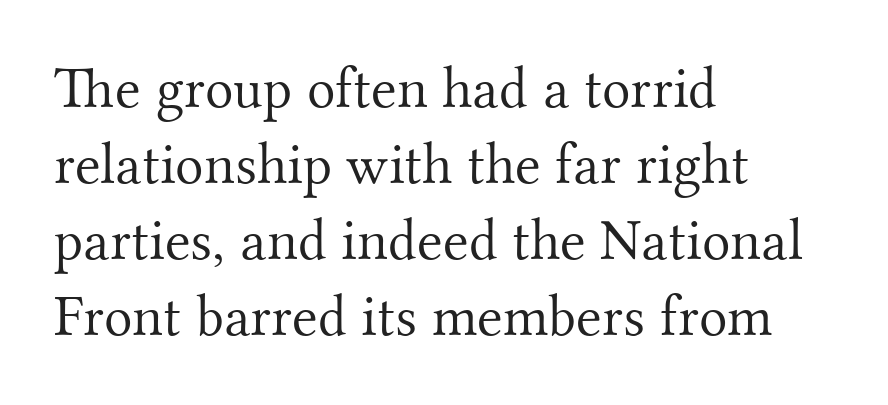
The words here are not underlined. The designer left line spacing at the default. This reads as an unemphasized weight, regular at the heaviest. These lines were composed using upright roman letters. Teacher's note: observe the even left margin — that is flush-left alignment.
